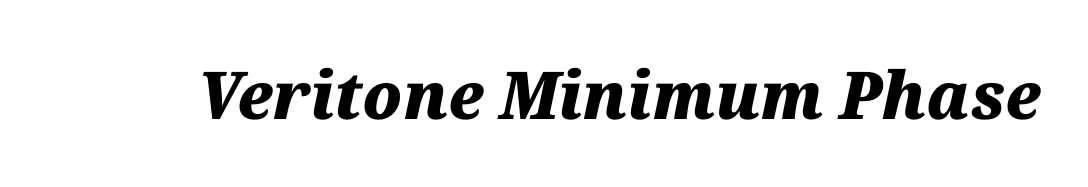
The face used here is proportionally spaced, like ordinary book or web type. What stands out about the letter spacing? Nothing — it is the standard amount. The font's italic variant was chosen for this text. Check under the words: just untouched page. Weight: bold.
